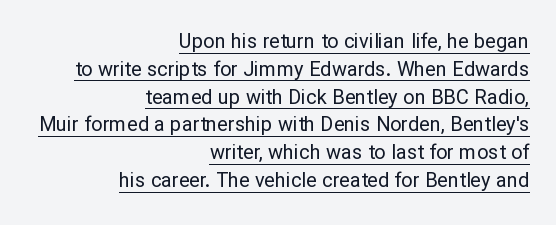
Q: Is the text bold? A: No.
Q: Is the text italic (slanted)? A: No, it is upright.
Q: Is the text underlined? A: Yes.
Q: How is the paragraph aligned? A: Right-aligned.
Q: Is the spacing between letters normal or unusually wide? A: Normal.
Q: Is the spacing between lines tight, normal or loose? A: Normal.
